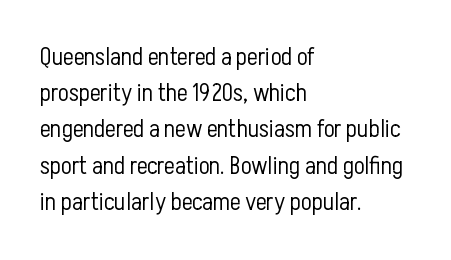
The image shows 25 px text type, upright; set left-aligned, normal line spacing (1.45x), normal letter spacing, not underlined.
